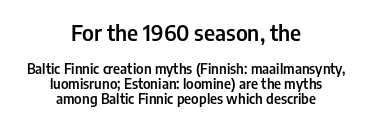
The image shows 22 px text type, upright; set centered, tight line spacing (1.06x), normal letter spacing, not underlined; the first (top) block is 1.57x larger.
